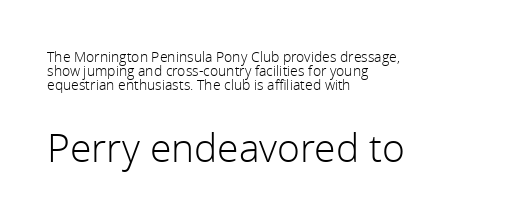
Q: Is the text bold? A: No.
Q: Is the text italic (slanted)? A: No, it is upright.
Q: Is the typeface a serif or a sans-serif typeface? A: Sans-serif.
Q: Is the text underlined? A: No.
Q: How is the paragraph aligned? A: Left-aligned.
Q: Is the spacing between letters normal or unusually wide? A: Normal.
Q: Is the spacing between lines tight, normal or loose? A: Tight.
Q: Which block of text is set in a larger size, the first (top) or the second (bottom)? A: The second (bottom) one.
Q: Width (condensed, normal, or wide)? A: Normal.
Q: x-height? A: Medium.
Q: Monospaced? A: No.
